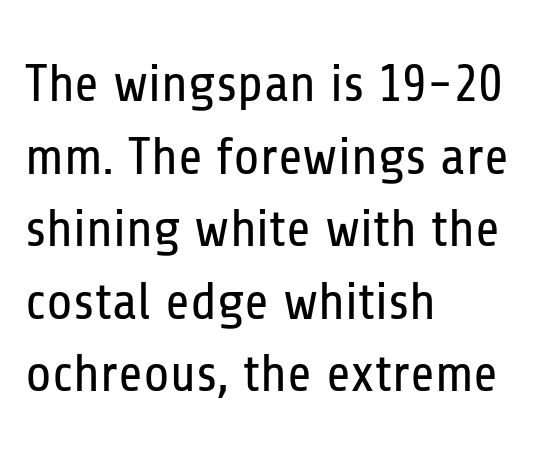
The image shows 53 px regular-weight, condensed sans-serif type, upright; set left-aligned, normal line spacing (1.37x), normal letter spacing, not underlined; low stroke contrast and a medium x-height.
